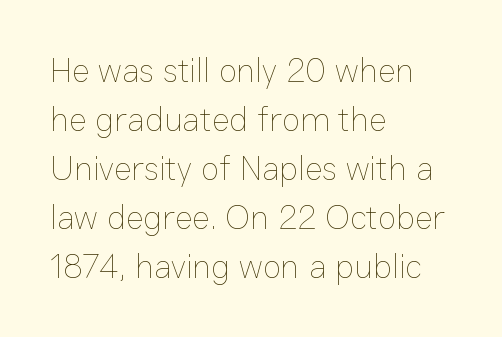
{"italic": "no", "bold": "no", "weight": "thin", "width": "normal", "stroke_contrast": "low", "x_height": "medium", "monospaced": "no", "underline": "no", "align": "left", "line_spacing": "normal", "line_spacing_ratio": 1.44, "letter_spacing": "normal", "letter_spacing_em": 0.0, "glyph_px": 34}
